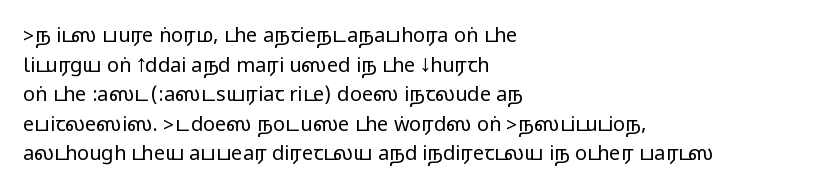
Q: Is the text italic (slanted)? A: No, it is upright.
Q: Is the text underlined? A: No.
Q: How is the paragraph aligned? A: Left-aligned.
Q: Is the spacing between letters normal or unusually wide? A: Normal.
Q: Is the spacing between lines tight, normal or loose? A: Normal.
